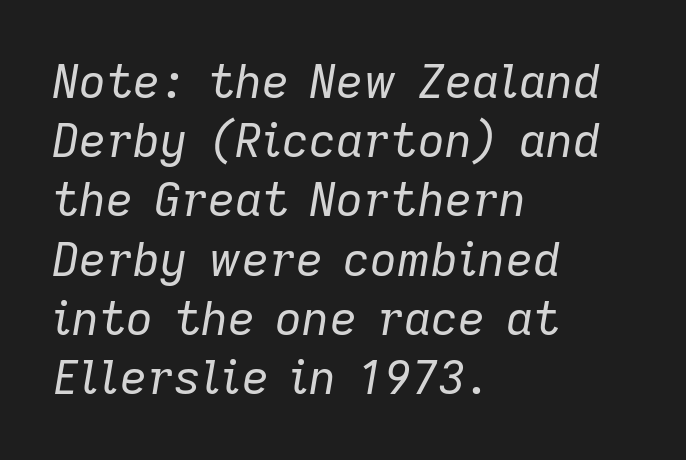
The rows are spaced the way most documents space them. Observe the ordinary spacing: letters are neighbours, not strangers. The space beneath each line is pristine and unruled. Spacing verdict: proportional, widths tailored to each character. Tall strokes in this sample are angled rather than plumb.
